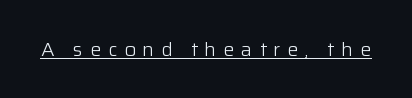
Q: Is the text bold? A: No.
Q: Is the text italic (slanted)? A: No, it is upright.
Q: Is the text underlined? A: Yes.
Q: Is the spacing between letters normal or unusually wide? A: Unusually wide.
